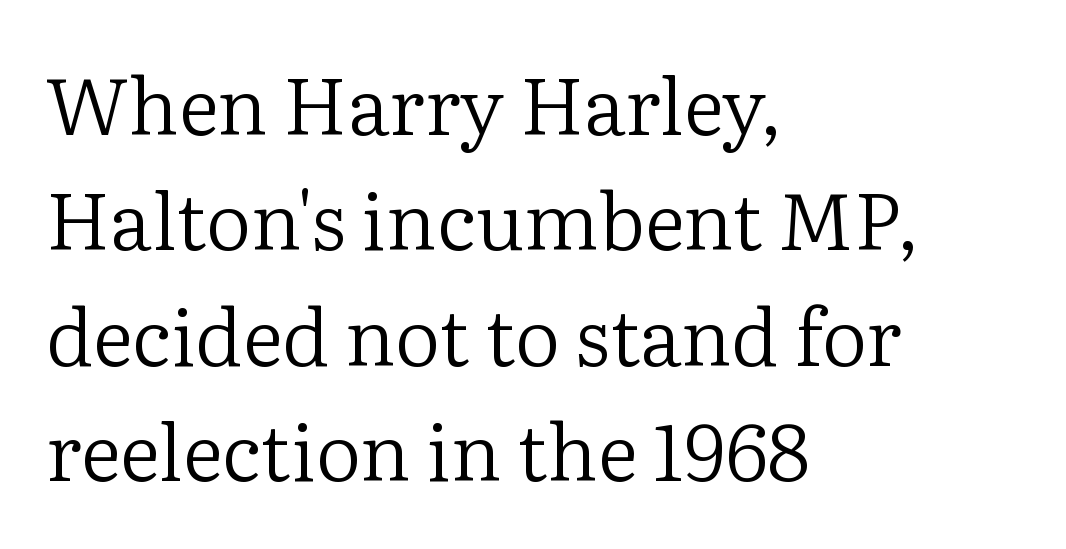
Q: Is the text bold? A: No.
Q: Is the text italic (slanted)? A: No, it is upright.
Q: Is the typeface a serif or a sans-serif typeface? A: Serif.
Q: Is the text underlined? A: No.
Q: How is the paragraph aligned? A: Left-aligned.
Q: Is the spacing between letters normal or unusually wide? A: Normal.
Q: Is the spacing between lines tight, normal or loose? A: Normal.
Q: Width (condensed, normal, or wide)? A: Normal.
Q: Stroke contrast? A: Low.
Q: x-height? A: Medium.
Q: Monospaced? A: No.
